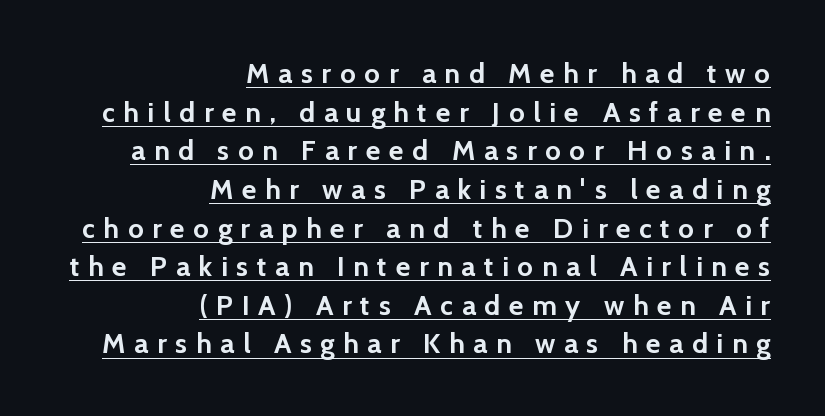
{"serif": "no", "italic": "no", "bold": "yes", "weight": "semibold", "width": "normal", "x_height": "medium", "monospaced": "no", "underline": "yes", "align": "right", "line_spacing": "normal", "line_spacing_ratio": 1.38, "letter_spacing": "wide", "letter_spacing_em": 0.31, "glyph_px": 28}
